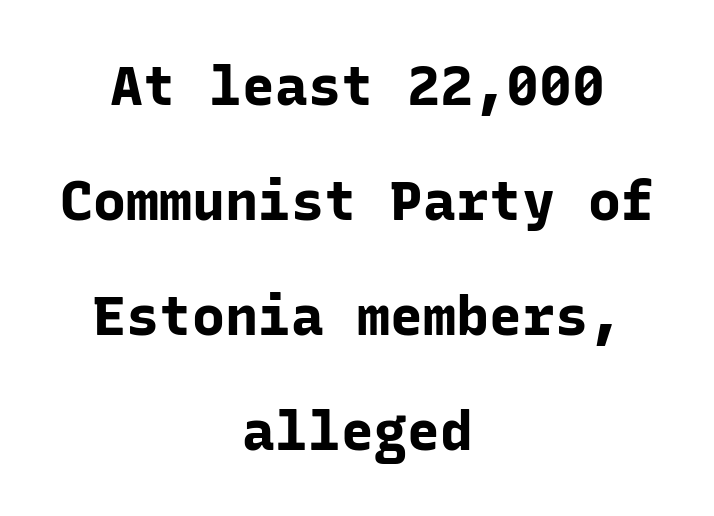
The whitespace from short lines is split evenly between both sides. The font is running at its bold setting. The area under the type is left untouched. Here the designer chose a console-style face with uniform glyph widths. These lines keep a tight, regular rhythm from letter to letter. The type sits square on the baseline with zero lean.
